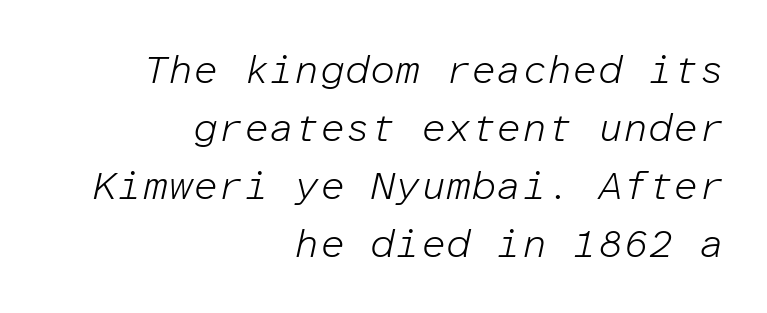
Q: Is the text bold? A: No.
Q: Is the text italic (slanted)? A: Yes, it leans right by about 12 degrees.
Q: Is the text underlined? A: No.
Q: How is the paragraph aligned? A: Right-aligned.
Q: Is the spacing between letters normal or unusually wide? A: Normal.
Q: Is the spacing between lines tight, normal or loose? A: Normal.
Q: Width (condensed, normal, or wide)? A: Normal.
Q: Stroke contrast? A: Low.
Q: x-height? A: Medium.
Q: Monospaced? A: Yes.
